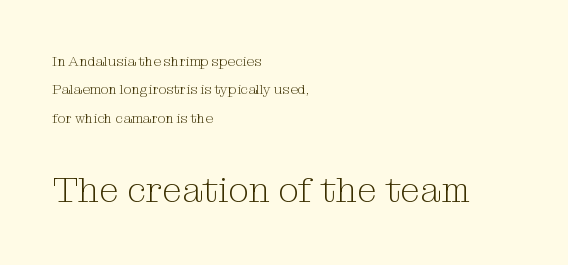
{"serif": "yes", "italic": "no", "bold": "no", "weight": "light", "width": "normal", "stroke_contrast": "medium", "x_height": "medium", "monospaced": "no", "underline": "no", "align": "left", "line_spacing": "loose", "line_spacing_ratio": 2.02, "letter_spacing": "normal", "letter_spacing_em": 0.0, "larger_block": "second", "size_ratio": 2.57, "glyph_px": 36}
